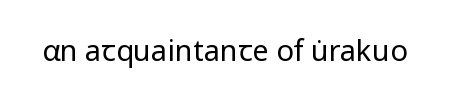
The image shows 29 px regular-weight sans-serif type, upright; set normal letter spacing, not underlined; low stroke contrast and a medium x-height.
